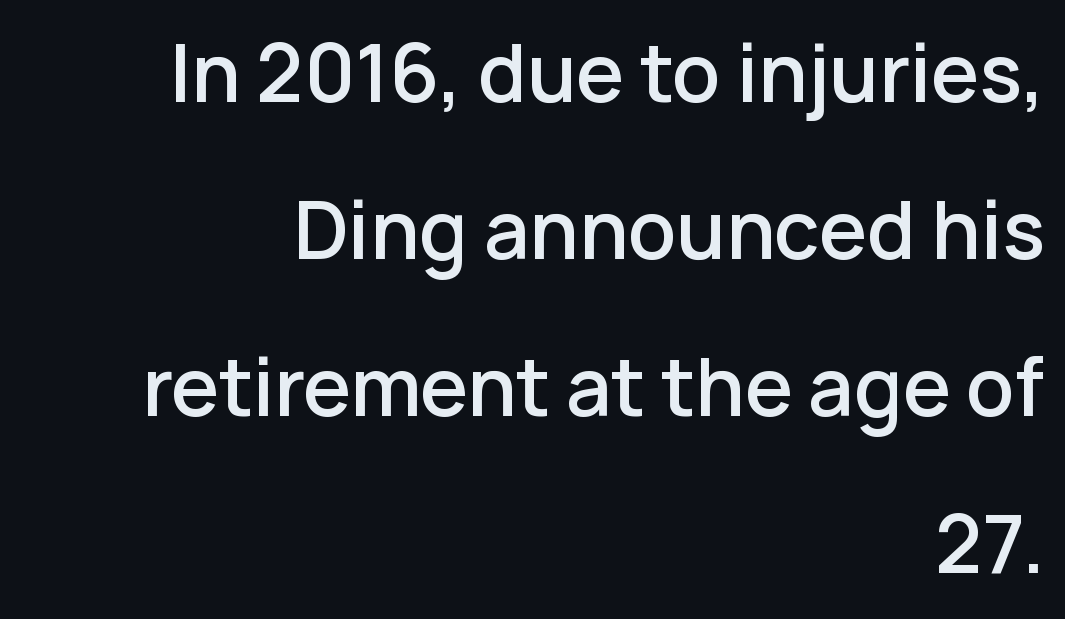
{"serif": "no", "italic": "no", "bold": "semi", "weight": "semibold", "width": "normal", "stroke_contrast": "low", "x_height": "medium", "monospaced": "no", "underline": "no", "align": "right", "line_spacing": "loose", "line_spacing_ratio": 2.04, "letter_spacing": "normal", "letter_spacing_em": 0.0, "glyph_px": 77}
